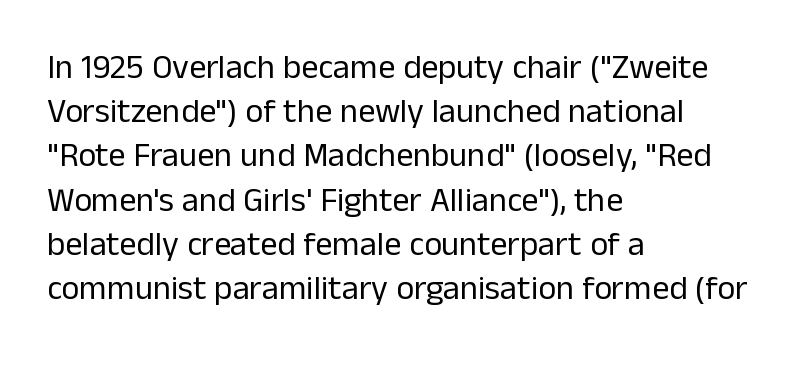
Q: Is the text bold? A: No.
Q: Is the text italic (slanted)? A: No, it is upright.
Q: Is the typeface a serif or a sans-serif typeface? A: Sans-serif.
Q: Is the text underlined? A: No.
Q: How is the paragraph aligned? A: Left-aligned.
Q: Is the spacing between letters normal or unusually wide? A: Normal.
Q: Is the spacing between lines tight, normal or loose? A: Normal.
Q: Width (condensed, normal, or wide)? A: Normal.
Q: Stroke contrast? A: Low.
Q: x-height? A: Medium.
Q: Monospaced? A: No.
